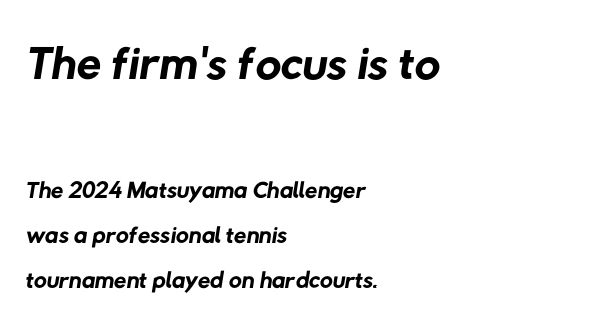
The image shows 71 px regular-weight sans-serif type; set left-aligned, normal line spacing (1.25x), normal letter spacing, not underlined; the first (top) block is 1.97x larger; low stroke contrast and a medium x-height.
